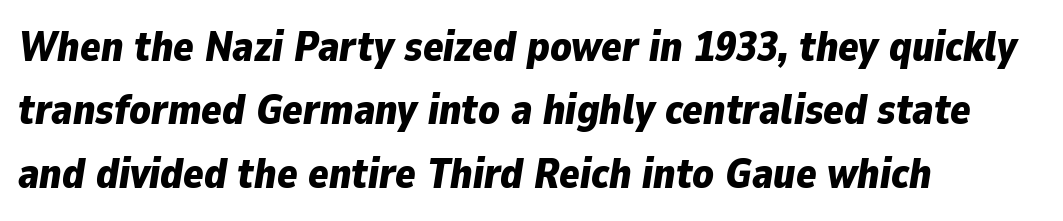
The image shows 42 px bold type, italic (leaning right); set left-aligned, normal line spacing (1.51x), normal letter spacing, not underlined; low stroke contrast and a medium x-height.
